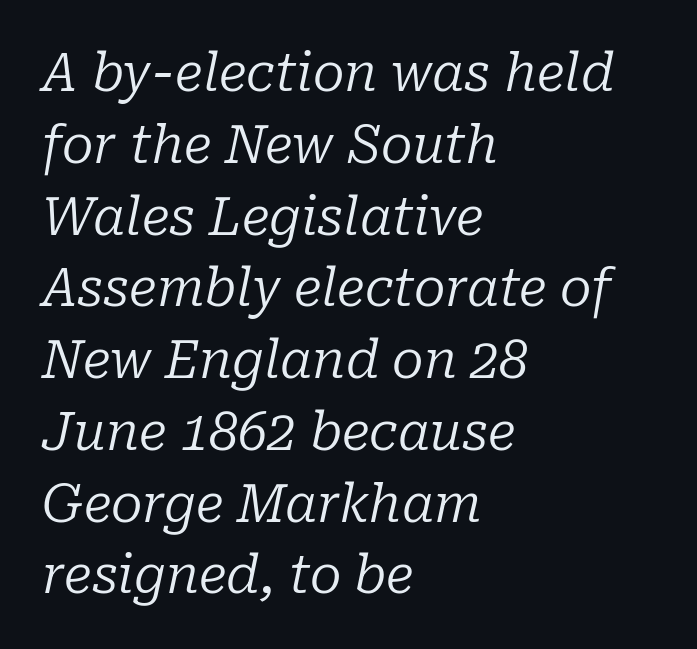
Q: Is the text bold? A: No.
Q: Is the text italic (slanted)? A: Yes, it leans right by about 10 degrees.
Q: Is the typeface a serif or a sans-serif typeface? A: Serif.
Q: Is the text underlined? A: No.
Q: How is the paragraph aligned? A: Left-aligned.
Q: Is the spacing between letters normal or unusually wide? A: Normal.
Q: Is the spacing between lines tight, normal or loose? A: Normal.
Q: Width (condensed, normal, or wide)? A: Normal.
Q: Stroke contrast? A: Low.
Q: x-height? A: Medium.
Q: Monospaced? A: No.
